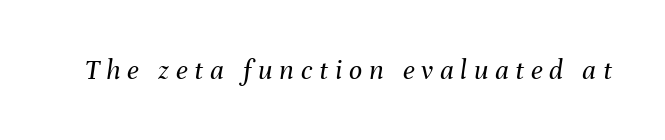
Q: Is the text bold? A: No.
Q: Is the text italic (slanted)? A: Yes, it leans right by about 8 degrees.
Q: Is the text underlined? A: No.
Q: Is the spacing between letters normal or unusually wide? A: Unusually wide.
Q: Width (condensed, normal, or wide)? A: Normal.
Q: Stroke contrast? A: Medium.
Q: x-height? A: Medium.
Q: Monospaced? A: No.
